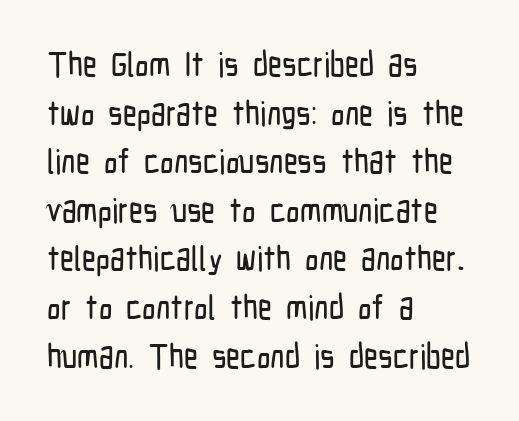
Q: Is the text italic (slanted)? A: No, it is upright.
Q: Is the typeface a serif or a sans-serif typeface? A: Sans-serif.
Q: Is the text underlined? A: No.
Q: How is the paragraph aligned? A: Left-aligned.
Q: Is the spacing between letters normal or unusually wide? A: Normal.
Q: Is the spacing between lines tight, normal or loose? A: Normal.
Q: Width (condensed, normal, or wide)? A: Condensed.
Q: Stroke contrast? A: Low.
Q: x-height? A: Medium.
Q: Monospaced? A: No.
